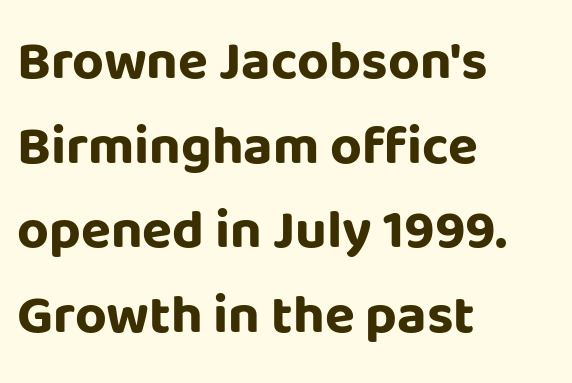
{"serif": "no", "italic": "no", "bold": "yes", "weight": "bold", "width": "normal", "stroke_contrast": "low", "x_height": "large", "monospaced": "no", "underline": "no", "align": "left", "line_spacing": "normal", "line_spacing_ratio": 1.54, "letter_spacing": "normal", "letter_spacing_em": 0.0, "glyph_px": 55}
